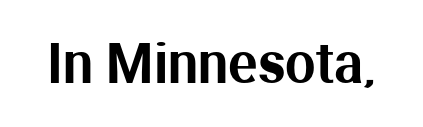
{"serif": "no", "italic": "no", "width": "normal", "stroke_contrast": "medium", "x_height": "medium", "monospaced": "no", "underline": "no", "letter_spacing": "normal", "letter_spacing_em": 0.0, "glyph_px": 54}
